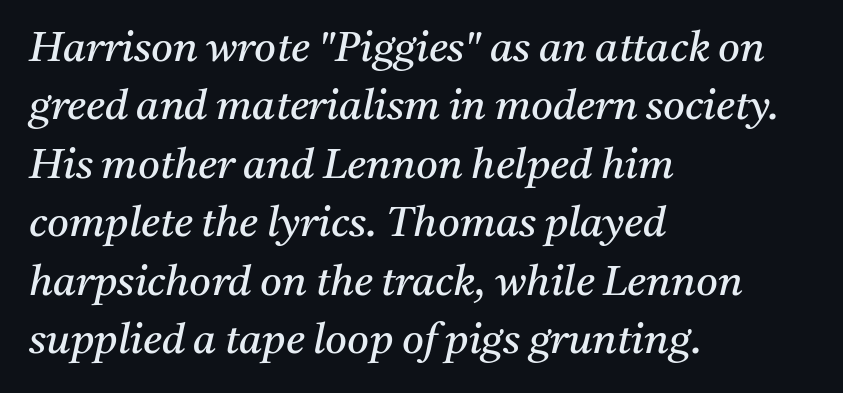
Caption: multi-line text, flush left, ragged right. Is this a fixed-width face? No — the glyphs have proportional, varying widths. Rule under the text: the space is simply empty. Type style note: has serifs.
